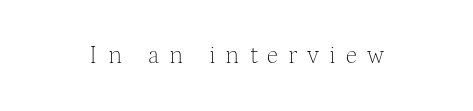
A typesetter would call this heavily tracked-out type. This is not heavy type; no bold has been used. The baseline area is clear. Is there any slant? The stems are plumb.
